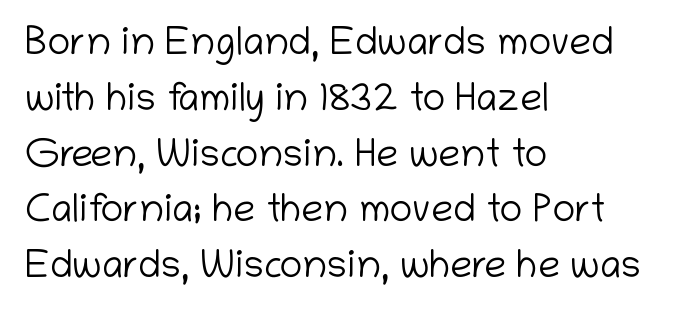
Grotesque or geometric, the face here clearly has no serifs. Vertical stems look standard width or narrower in stroke. How are the letters spaced? Ordinarily, with no added tracking. The rendering anchors every line to the left-hand side. The zone under the glyphs is completely vacant. Evenly set lines give the paragraph a standard silhouette.
